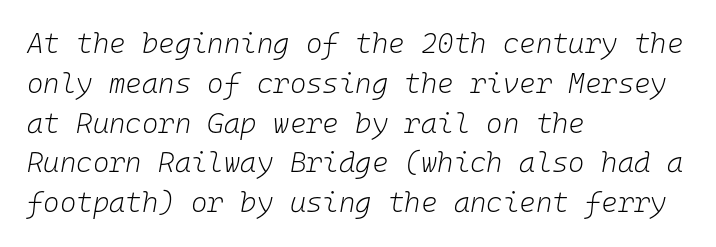
Q: Is the text bold? A: No.
Q: Is the text italic (slanted)? A: Yes, it leans right by about 10 degrees.
Q: Is the text underlined? A: No.
Q: How is the paragraph aligned? A: Left-aligned.
Q: Is the spacing between letters normal or unusually wide? A: Normal.
Q: Is the spacing between lines tight, normal or loose? A: Normal.
Q: Width (condensed, normal, or wide)? A: Normal.
Q: Stroke contrast? A: Low.
Q: x-height? A: Medium.
Q: Monospaced? A: Yes.
